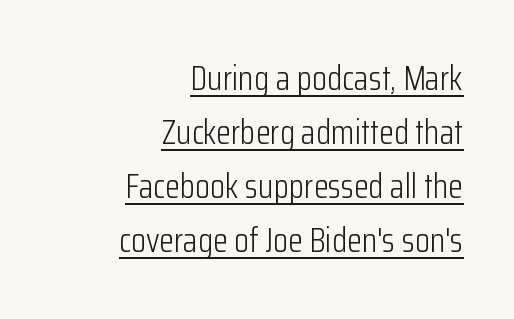
The image shows 34 px light, condensed sans-serif type, upright; set right-aligned, normal line spacing (1.59x), normal letter spacing, underlined; low stroke contrast and a medium x-height.
